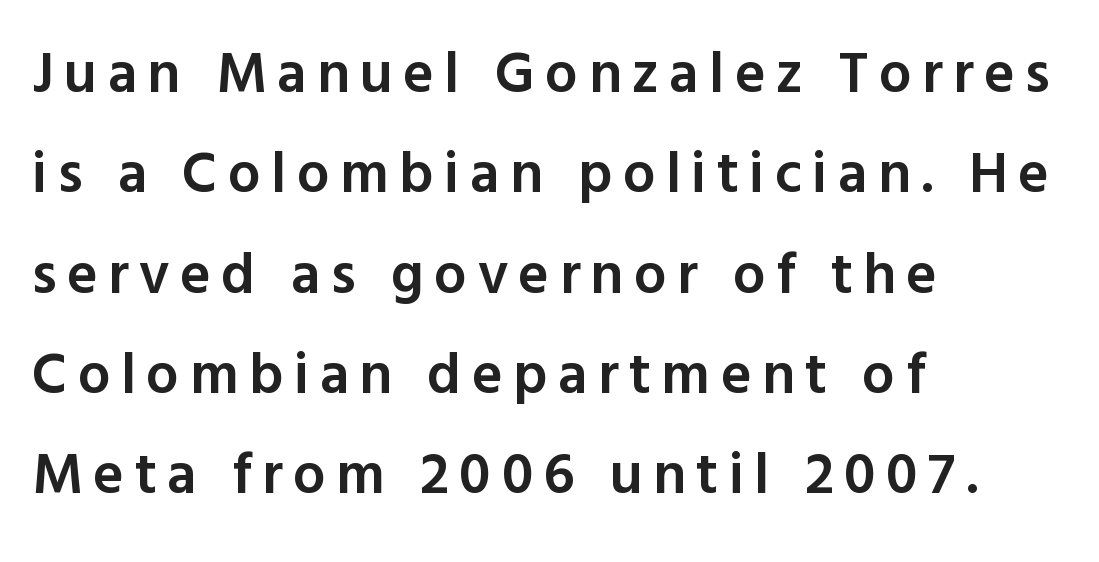
{"serif": "no", "italic": "no", "bold": "semi", "weight": "semibold", "width": "normal", "x_height": "medium", "monospaced": "no", "underline": "no", "align": "left", "line_spacing_ratio": 1.73, "glyph_px": 58}
